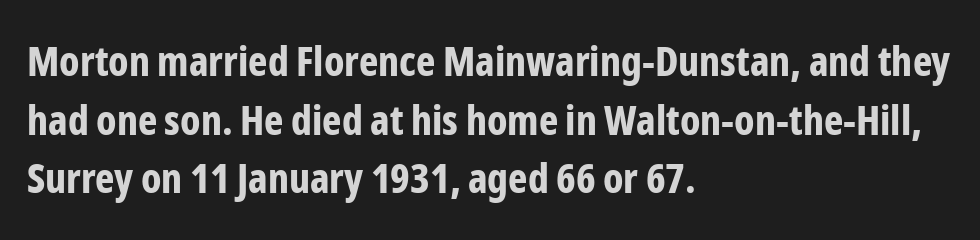
Q: Is the text bold? A: Yes.
Q: Is the text italic (slanted)? A: No, it is upright.
Q: Is the typeface a serif or a sans-serif typeface? A: Sans-serif.
Q: Is the text underlined? A: No.
Q: How is the paragraph aligned? A: Left-aligned.
Q: Is the spacing between letters normal or unusually wide? A: Normal.
Q: Is the spacing between lines tight, normal or loose? A: Normal.
Q: Width (condensed, normal, or wide)? A: Condensed.
Q: Stroke contrast? A: Low.
Q: x-height? A: Medium.
Q: Monospaced? A: No.
